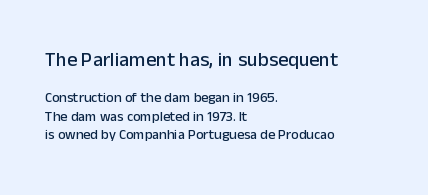
{"italic": "no", "underline": "no", "align": "left", "line_spacing": "normal", "line_spacing_ratio": 1.32, "letter_spacing": "normal", "letter_spacing_em": 0.0, "larger_block": "first", "size_ratio": 1.43, "glyph_px": 20}
